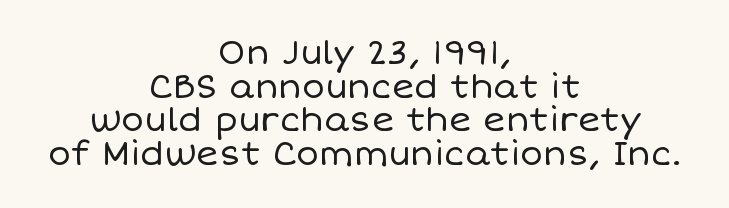
Q: Is the text bold? A: No.
Q: Is the text italic (slanted)? A: No, it is upright.
Q: Is the text underlined? A: No.
Q: How is the paragraph aligned? A: Centered.
Q: Is the spacing between letters normal or unusually wide? A: Normal.
Q: Is the spacing between lines tight, normal or loose? A: Tight.
Q: Width (condensed, normal, or wide)? A: Normal.
Q: Stroke contrast? A: Low.
Q: x-height? A: Large.
Q: Monospaced? A: No.
